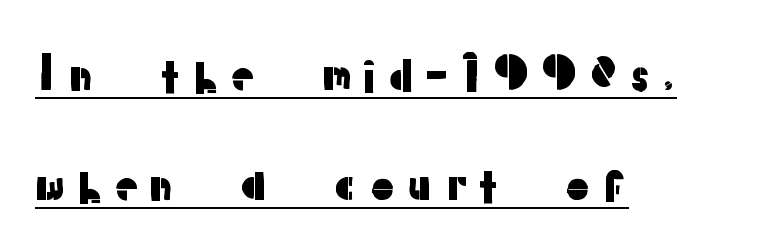
Q: Is the text italic (slanted)? A: No, it is upright.
Q: Is the typeface a serif or a sans-serif typeface? A: Sans-serif.
Q: Is the text underlined? A: Yes.
Q: How is the paragraph aligned? A: Left-aligned.
Q: Is the spacing between lines tight, normal or loose? A: Loose.
Q: Width (condensed, normal, or wide)? A: Normal.
Q: Stroke contrast? A: Low.
Q: x-height? A: Medium.
Q: Monospaced? A: No.
